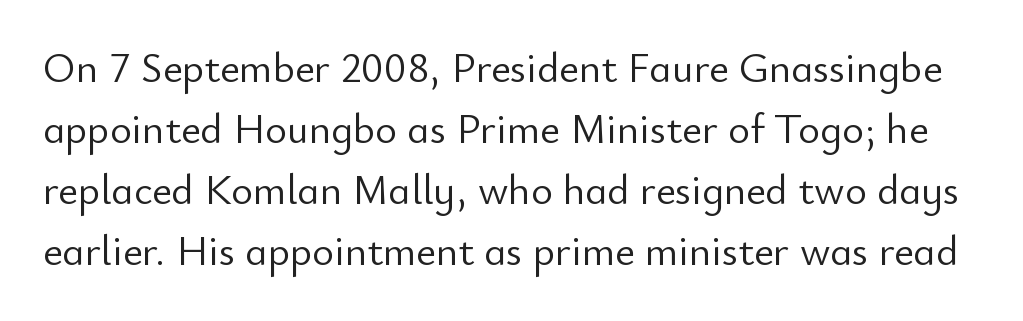
{"serif": "no", "italic": "no", "bold": "no", "weight": "light", "width": "normal", "stroke_contrast": "low", "x_height": "small", "monospaced": "no", "underline": "no", "line_spacing": "normal", "line_spacing_ratio": 1.45, "letter_spacing": "normal", "letter_spacing_em": 0.0, "glyph_px": 42}
